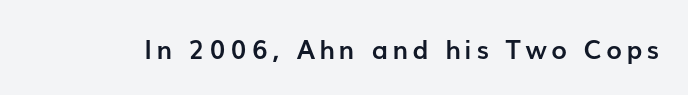
Q: Is the text bold? A: Yes.
Q: Is the text italic (slanted)? A: No, it is upright.
Q: Is the text underlined? A: No.
